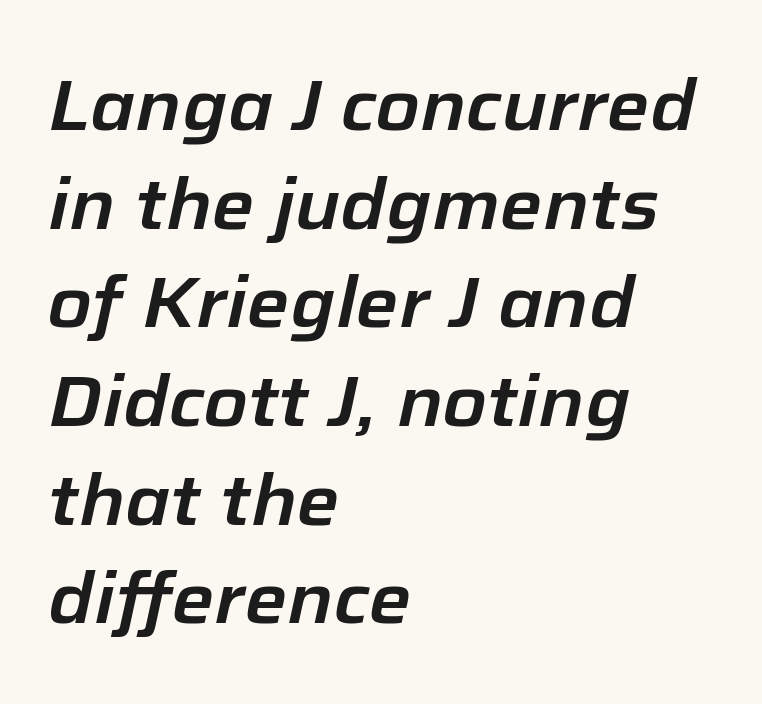
{"italic": "yes", "lean": "right", "slant_degrees": 12, "width": "normal", "stroke_contrast": "low", "x_height": "medium", "monospaced": "no", "underline": "no", "align": "left", "line_spacing": "normal", "line_spacing_ratio": 1.37, "letter_spacing": "normal", "letter_spacing_em": 0.0, "glyph_px": 72}
